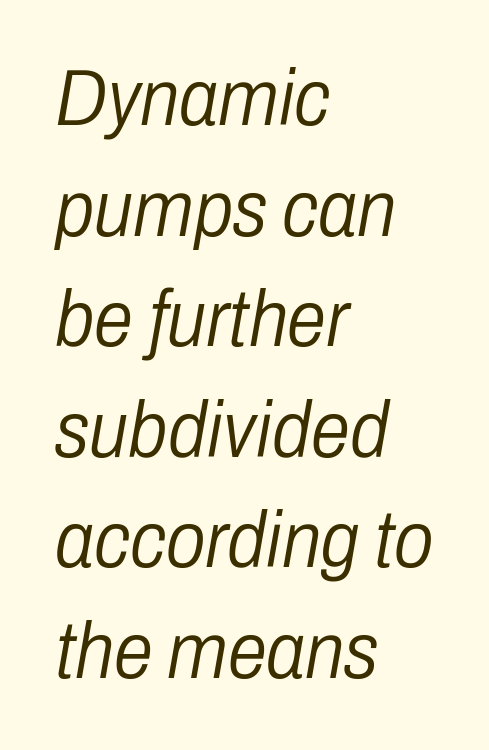
Q: Is the text bold? A: No.
Q: Is the text italic (slanted)? A: Yes, it leans right by about 10 degrees.
Q: Is the text underlined? A: No.
Q: How is the paragraph aligned? A: Left-aligned.
Q: Is the spacing between letters normal or unusually wide? A: Normal.
Q: Is the spacing between lines tight, normal or loose? A: Normal.
Q: Width (condensed, normal, or wide)? A: Condensed.
Q: Stroke contrast? A: Low.
Q: x-height? A: Medium.
Q: Monospaced? A: No.
